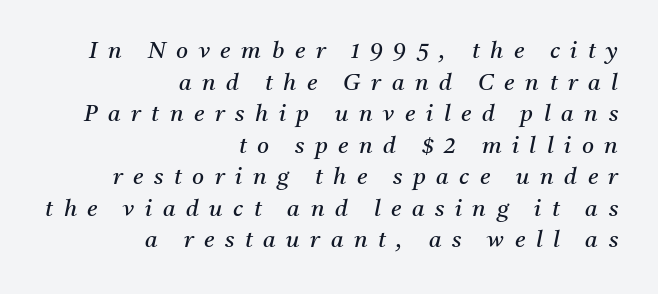
The image shows 23 px text type, italic (leaning right); set right-aligned, normal line spacing (1.37x), unusually wide letter spacing (+0.46 em), not underlined.
